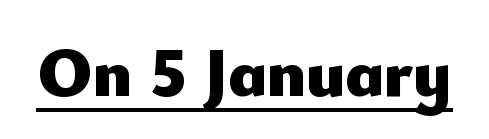
Does a line run under the words? Yes, clearly. Is there any slant? The stems are plumb. Glyph-to-glyph distance matches everyday printed text. Are there feet on the stems? There aren't — it's a sans. What weight is shown? A full bold with thick strokes.
